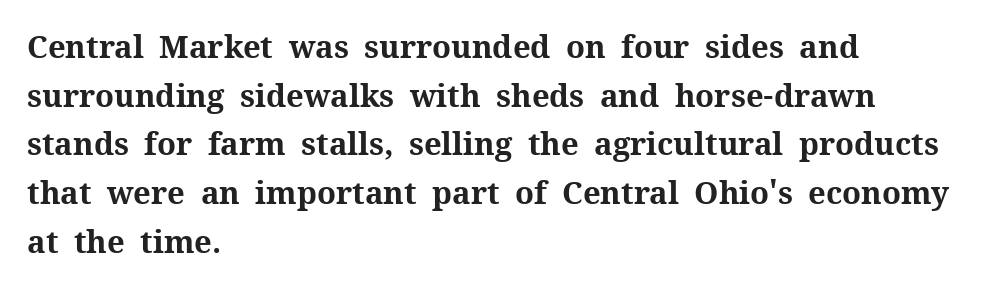
Examine the stroke ends and you'll spot serifs. Check under the words: just untouched page. Short and long lines alike share a common starting point at left. The line texture is even and compact thanks to regular tracking. These lines are rendered in a variable-pitch font. This sample uses an upright cut, with every glyph sitting square on the baseline.
